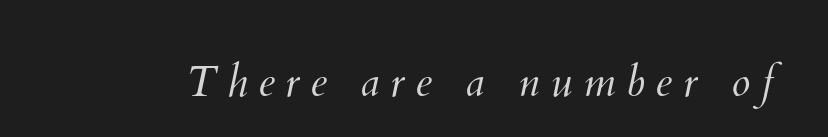
The image shows 43 px light type; set unusually wide letter spacing (+0.25 em), not underlined; medium stroke contrast and a small x-height.
